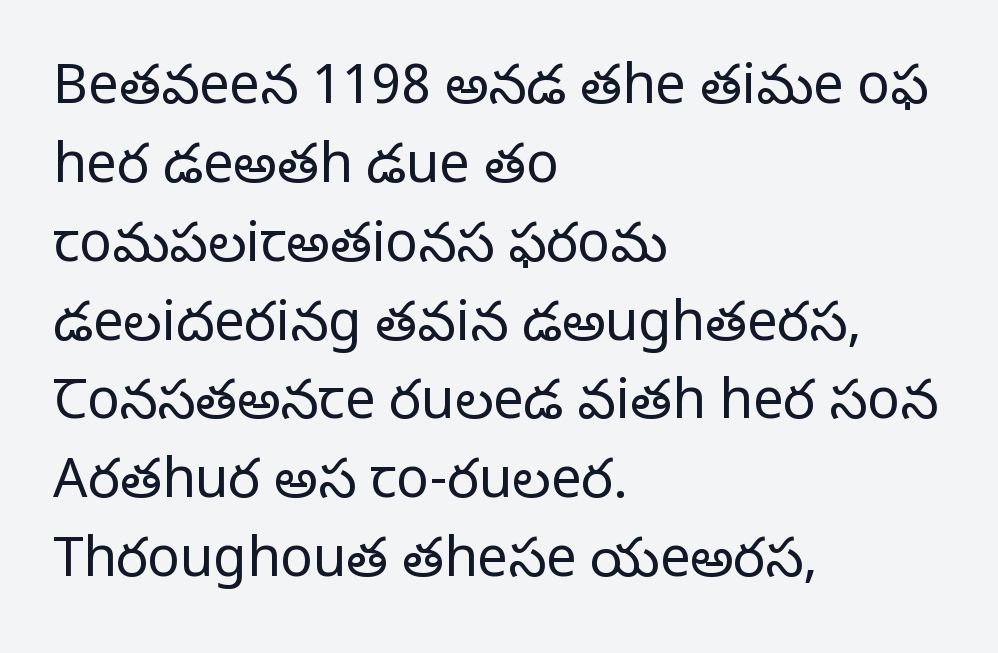
{"serif": "yes", "italic": "no", "bold": "no", "weight": "regular", "width": "normal", "stroke_contrast": "low", "x_height": "large", "monospaced": "no", "underline": "no", "align": "left", "line_spacing": "normal", "line_spacing_ratio": 1.46, "letter_spacing": "normal", "letter_spacing_em": 0.0, "glyph_px": 54}
